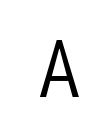
Q: Is the text bold? A: No.
Q: Is the text italic (slanted)? A: No, it is upright.
Q: Is the typeface a serif or a sans-serif typeface? A: Sans-serif.
Q: Is the text underlined? A: No.
Q: Is the spacing between letters normal or unusually wide? A: Unusually wide.
Q: Width (condensed, normal, or wide)? A: Normal.
Q: Stroke contrast? A: Low.
Q: x-height? A: Medium.
Q: Monospaced? A: Yes.
